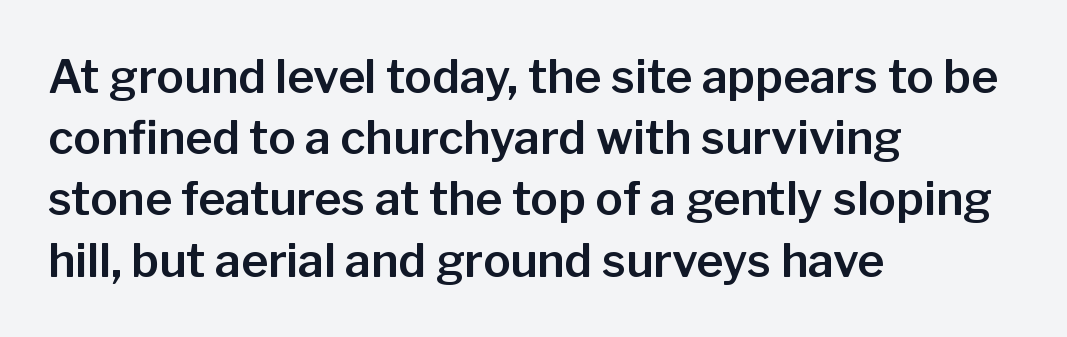
Whoever set this chose a conventional vertical rhythm. In CSS terms this would be text-align: left. Is this a sans? Yes — the strokes have no serifs. A typesetter would mark this as roman, not italic. Nobody touched the tracking dial on this one.
